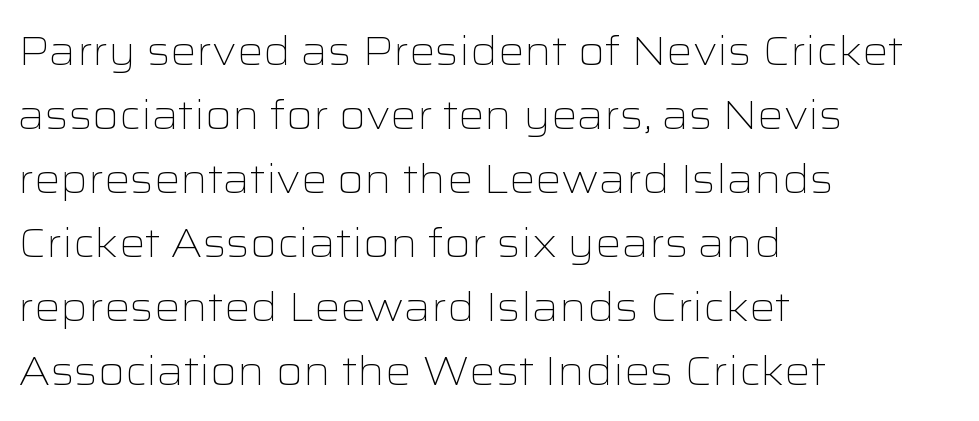
Q: Is the text bold? A: No.
Q: Is the text italic (slanted)? A: No, it is upright.
Q: Is the typeface a serif or a sans-serif typeface? A: Sans-serif.
Q: Is the text underlined? A: No.
Q: How is the paragraph aligned? A: Left-aligned.
Q: Is the spacing between letters normal or unusually wide? A: Normal.
Q: Is the spacing between lines tight, normal or loose? A: Normal.
Q: Width (condensed, normal, or wide)? A: Wide.
Q: Stroke contrast? A: Low.
Q: x-height? A: Medium.
Q: Monospaced? A: No.
